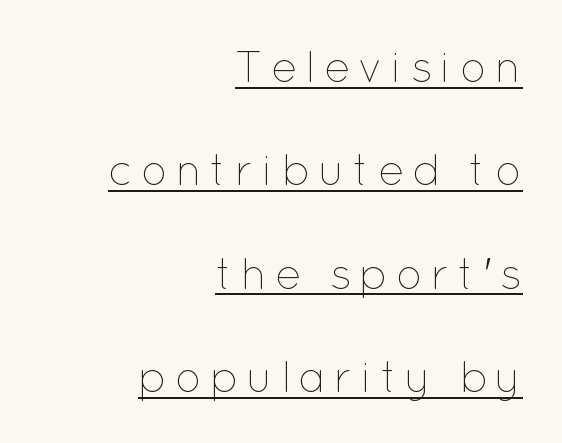
Q: Is the text bold? A: No.
Q: Is the text italic (slanted)? A: No, it is upright.
Q: Is the text underlined? A: Yes.
Q: How is the paragraph aligned? A: Right-aligned.
Q: Is the spacing between lines tight, normal or loose? A: Loose.
Q: Width (condensed, normal, or wide)? A: Normal.
Q: Stroke contrast? A: Low.
Q: x-height? A: Medium.
Q: Monospaced? A: No.
